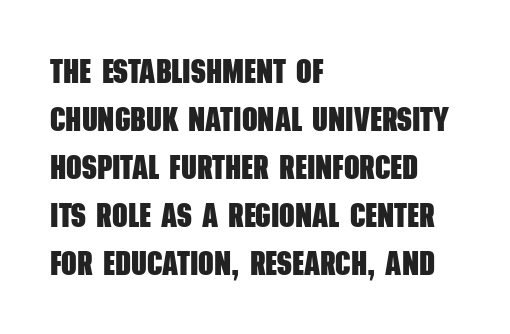
Look at the stroke-to-counter ratio: heavy, a bold. Which margin do the lines hug? The left one — the right edge is uneven. Horizontal bands of white between lines are of average thickness. The rendering keeps characters at their native spacing.
